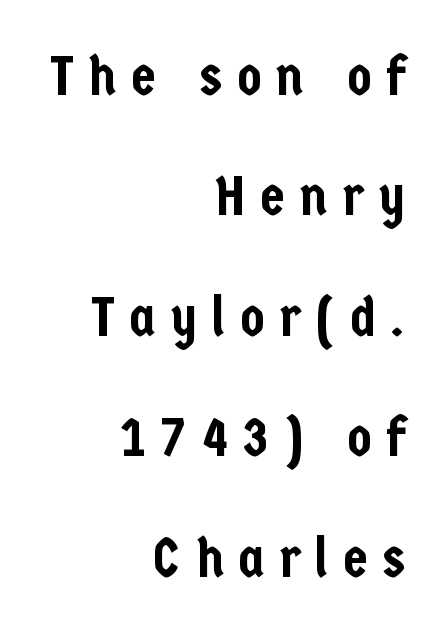
{"serif": "no", "italic": "no", "width": "condensed", "stroke_contrast": "low", "x_height": "medium", "monospaced": "no", "underline": "no", "align": "right", "line_spacing": "loose", "line_spacing_ratio": 2.15, "letter_spacing": "wide", "letter_spacing_em": 0.26, "glyph_px": 56}
